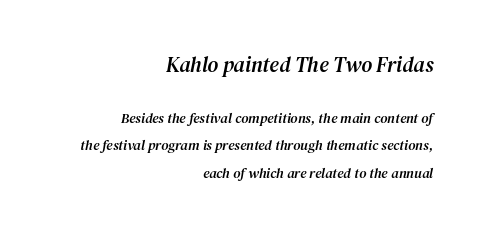
Q: Is the text italic (slanted)? A: Yes, it leans right by about 12 degrees.
Q: Is the text underlined? A: No.
Q: How is the paragraph aligned? A: Right-aligned.
Q: Is the spacing between letters normal or unusually wide? A: Normal.
Q: Is the spacing between lines tight, normal or loose? A: Loose.
Q: Which block of text is set in a larger size, the first (top) or the second (bottom)? A: The first (top) one.
